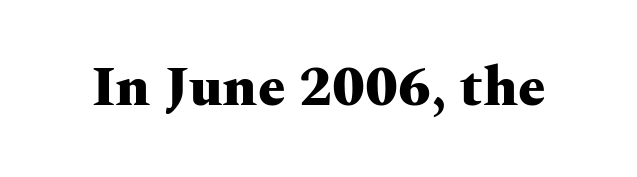
The image shows 55 px heavy, wide serif type, upright; set normal letter spacing, not underlined; medium stroke contrast and a medium x-height.
